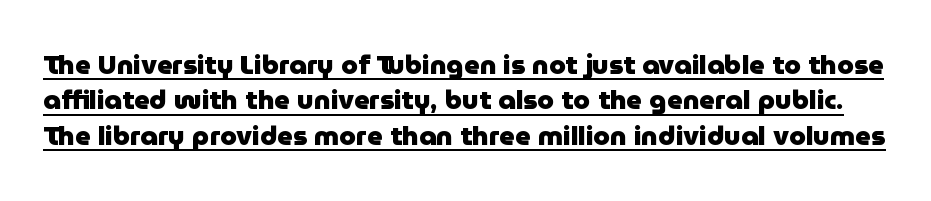
The image shows 27 px bold type, upright; set normal line spacing (1.31x), normal letter spacing, underlined.
